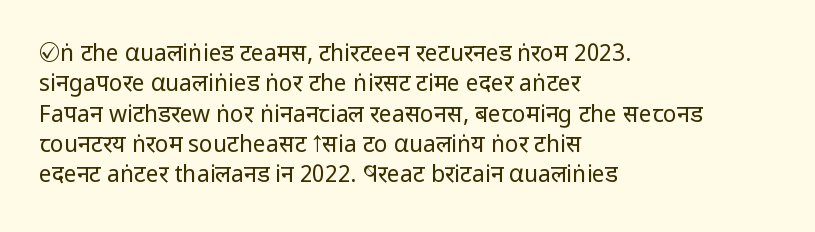
The image shows 23 px text type, upright; set left-aligned, normal line spacing (1.32x), normal letter spacing, not underlined.
